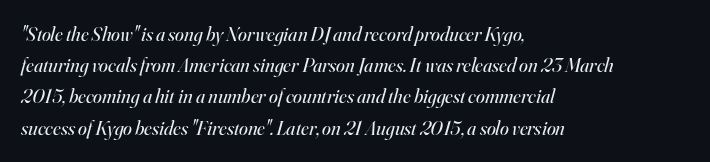
The image shows 20 px text type, italic (leaning right); set left-aligned, normal line spacing (1.56x), normal letter spacing, not underlined.
